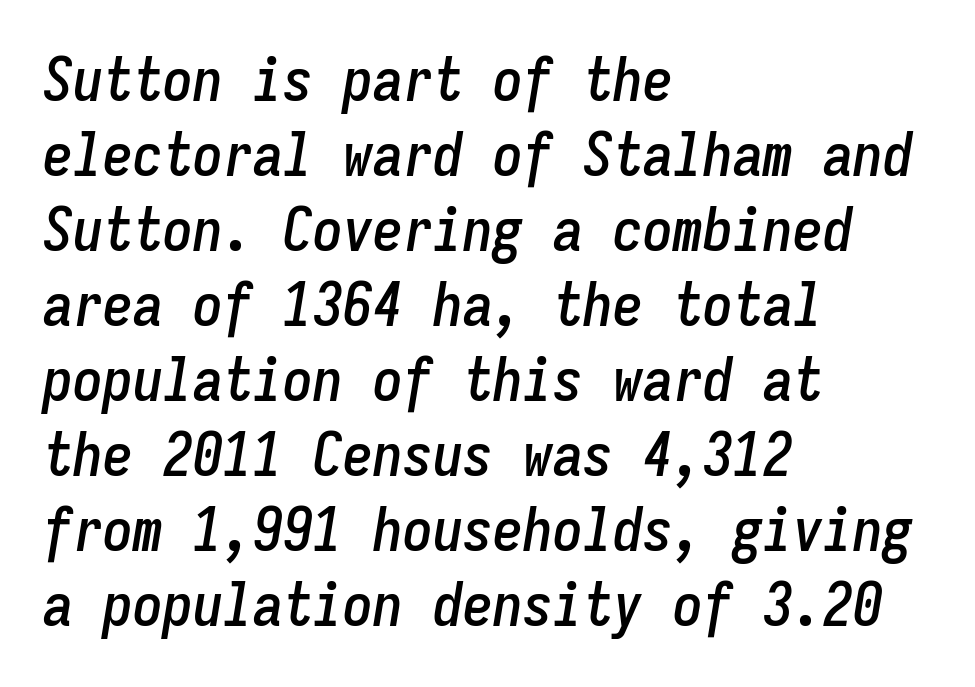
{"italic": "yes", "lean": "right", "slant_degrees": 9, "width": "condensed", "stroke_contrast": "low", "x_height": "medium", "monospaced": "yes", "underline": "no", "align": "left", "line_spacing": "normal", "line_spacing_ratio": 1.25, "letter_spacing": "normal", "letter_spacing_em": 0.0, "glyph_px": 60}
